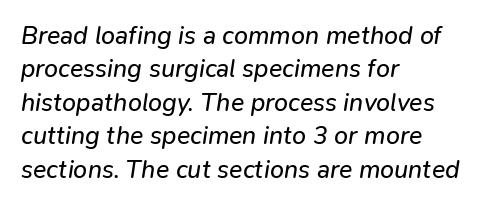
Q: Is the text bold? A: No.
Q: Is the text italic (slanted)? A: Yes, it leans right by about 9 degrees.
Q: Is the text underlined? A: No.
Q: How is the paragraph aligned? A: Left-aligned.
Q: Is the spacing between letters normal or unusually wide? A: Normal.
Q: Is the spacing between lines tight, normal or loose? A: Normal.
